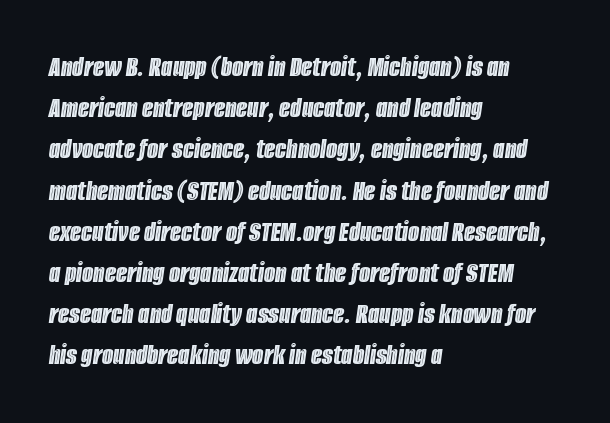
Descenders are the only things crossing below the line. Is the block centered? No — it sits flush against the left margin. Spacing verdict: proportional, widths tailored to each character. Would a proofreader flag this as italicized? Yes.
